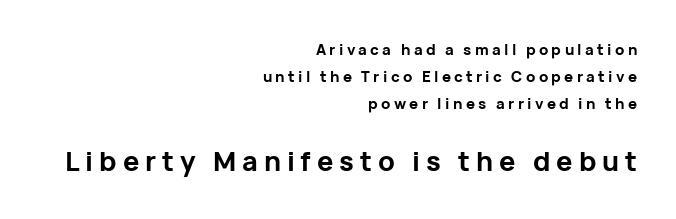
The tracking reads as deliberately expanded to a designer's eye. Any mark beneath the type? The region is blank. Stroke thickness is high; the sample reads as a true bold. Reading down the block, your eye finds every line finishing at a fixed right position. The lettering stays uniformly vertical, giving the passage a roman look.
